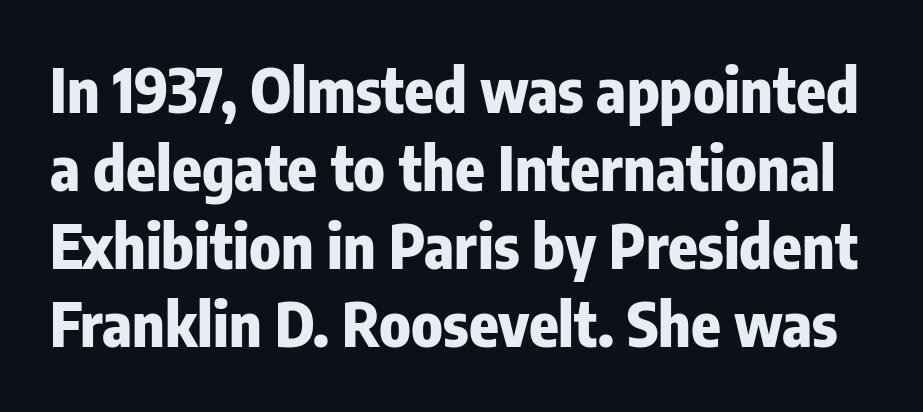
Q: Is the text bold? A: Yes.
Q: Is the text italic (slanted)? A: No, it is upright.
Q: Is the typeface a serif or a sans-serif typeface? A: Sans-serif.
Q: Is the text underlined? A: No.
Q: Is the spacing between letters normal or unusually wide? A: Normal.
Q: Is the spacing between lines tight, normal or loose? A: Normal.
Q: Width (condensed, normal, or wide)? A: Condensed.
Q: Stroke contrast? A: Low.
Q: x-height? A: Medium.
Q: Monospaced? A: No.
